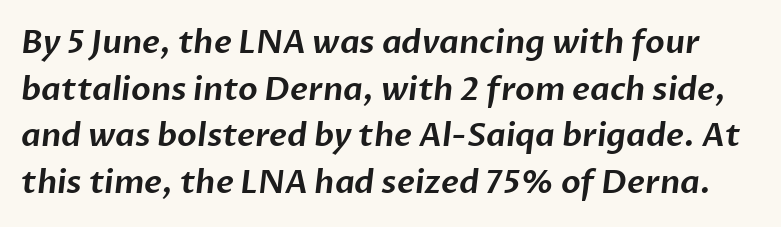
Q: Is the typeface a serif or a sans-serif typeface? A: Sans-serif.
Q: Is the text underlined? A: No.
Q: Is the spacing between letters normal or unusually wide? A: Normal.
Q: Is the spacing between lines tight, normal or loose? A: Normal.
Q: Width (condensed, normal, or wide)? A: Normal.
Q: Stroke contrast? A: Low.
Q: x-height? A: Medium.
Q: Monospaced? A: No.
